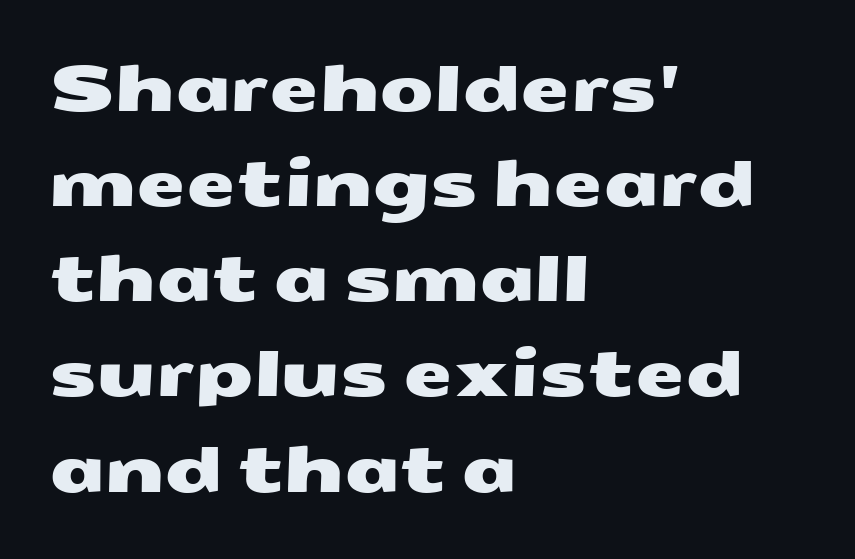
The passage shown is typed in a proportional face where columns would drift. Examine the stroke ends and you'll find no serifs. If you drew a ruler down the left edge, every line would touch it. The specimen omits any rule beneath the text block's lines. A typesetter would call this zero additional tracking.
